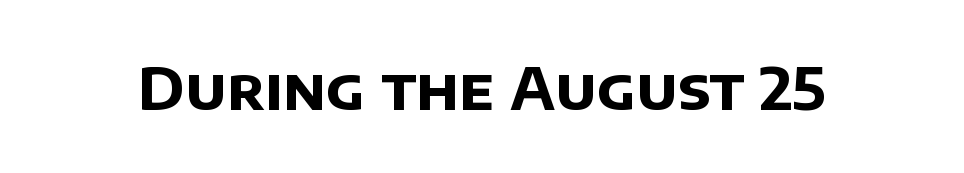
The image shows 58 px bold sans-serif type; set normal letter spacing, not underlined; low stroke contrast and a large x-height.
